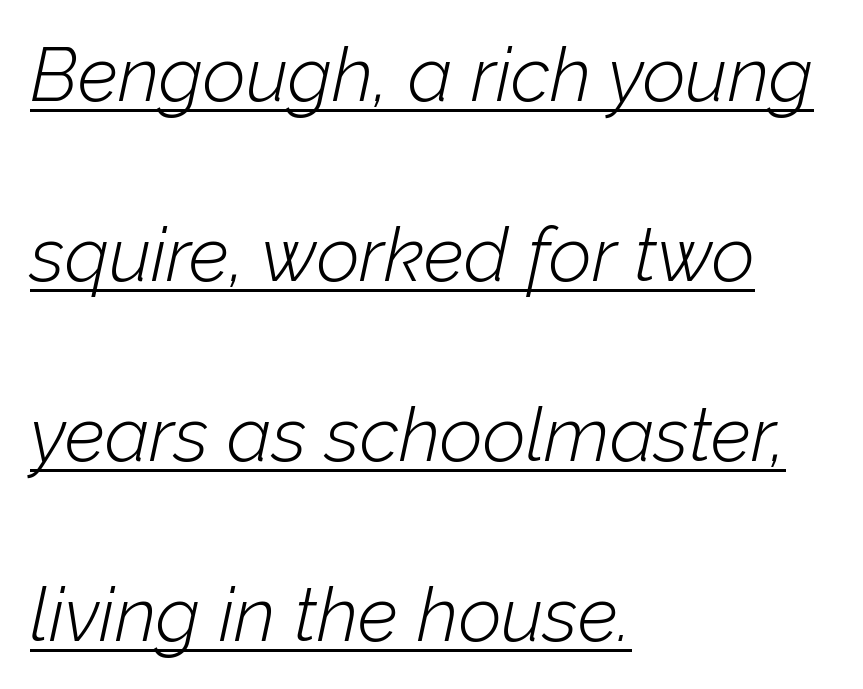
{"italic": "yes", "lean": "right", "slant_degrees": 12, "bold": "no", "weight": "light", "width": "normal", "stroke_contrast": "low", "x_height": "medium", "monospaced": "no", "underline": "yes", "align": "left", "line_spacing": "loose", "line_spacing_ratio": 2.4, "letter_spacing": "normal", "letter_spacing_em": 0.0, "glyph_px": 75}
